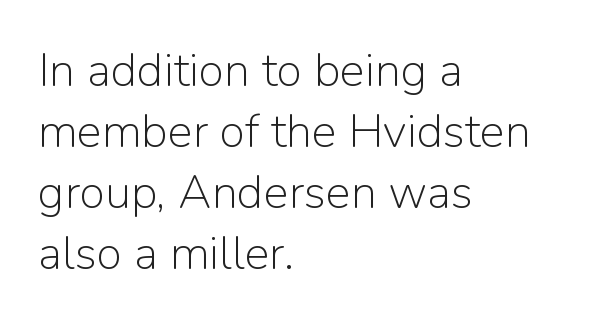
Does the type have serifs? No, each stem ends abruptly. Notice how the passage keeps a crisp vertical edge on the left only. Interline gaps are of average width in this sample. The string is rendered with underlining switched off.
